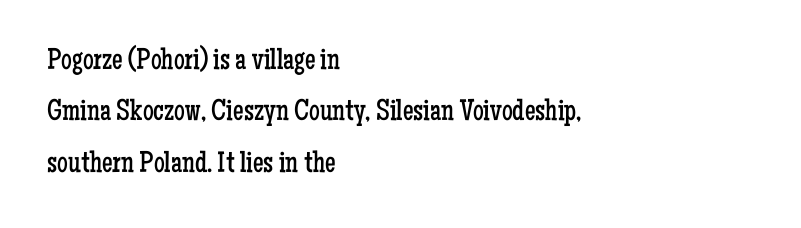
Alignment: flush left. The tracking reads as untouched default to a designer's eye. Stems and bowls with no extra thickness — not bold. The letters stand upright; this is a roman face. Letterform terminals end in serifs throughout the passage.
